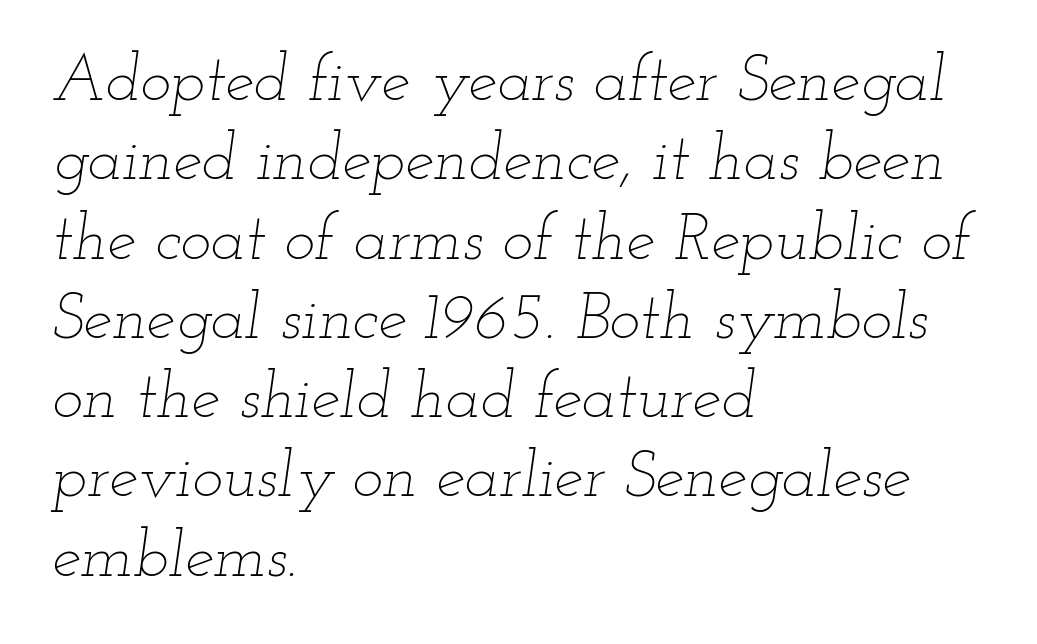
The image shows 65 px thin, wide type, italic (leaning right); set left-aligned, line spacing 1.22x, normal letter spacing, not underlined; low stroke contrast and a small x-height.
